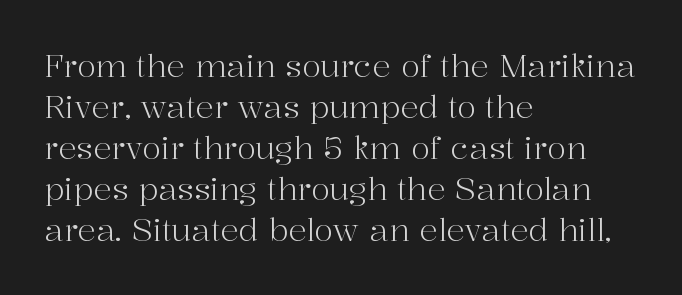
Letters rest on an invisible, unmarked baseline. The font's upright variant was chosen for this text. The lines in this sample share a left origin and differ only in where they stop. The rendering uses natural spacing where letterforms have individual widths.
